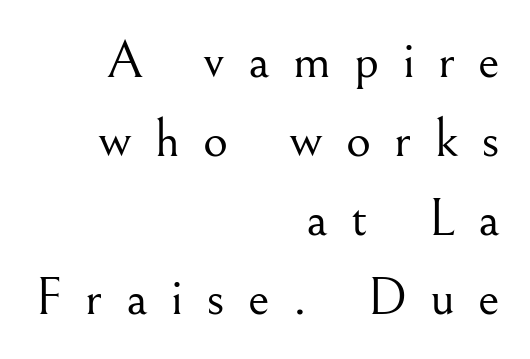
The image shows 54 px light serif type, upright; set right-aligned, normal line spacing (1.46x), unusually wide letter spacing (+0.43 em), not underlined; medium stroke contrast and a small x-height.
